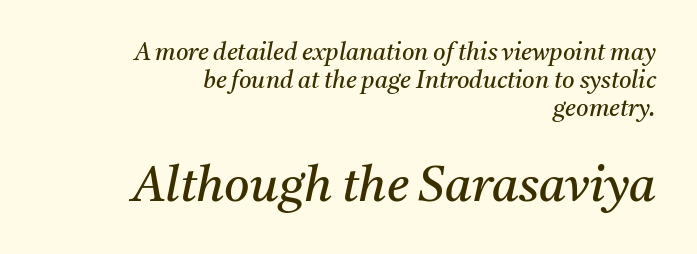
{"serif": "yes", "italic": "yes", "lean": "right", "slant_degrees": 11, "bold": "no", "weight": "regular", "width": "normal", "stroke_contrast": "medium", "x_height": "medium", "monospaced": "no", "underline": "no", "align": "right", "line_spacing_ratio": 1.16, "letter_spacing": "normal", "letter_spacing_em": 0.0, "larger_block": "second", "size_ratio": 2.04, "glyph_px": 49}
